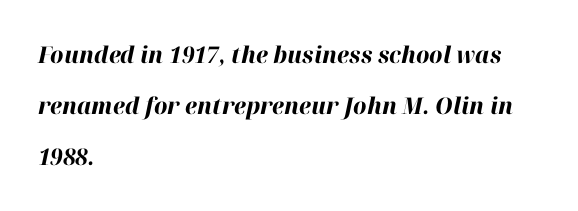
{"italic": "yes", "lean": "right", "slant_degrees": 12, "bold": "yes", "underline": "no", "align": "left", "line_spacing": "loose", "line_spacing_ratio": 2.22, "letter_spacing": "normal", "letter_spacing_em": 0.0, "glyph_px": 23}
